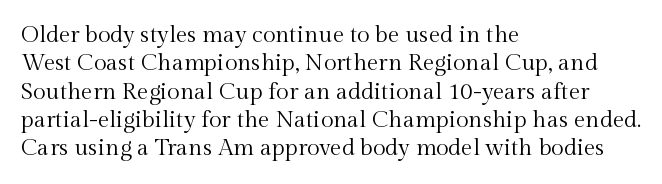
{"italic": "no", "bold": "no", "underline": "no", "align": "left", "line_spacing_ratio": 1.23, "letter_spacing": "normal", "letter_spacing_em": 0.0, "glyph_px": 23}
